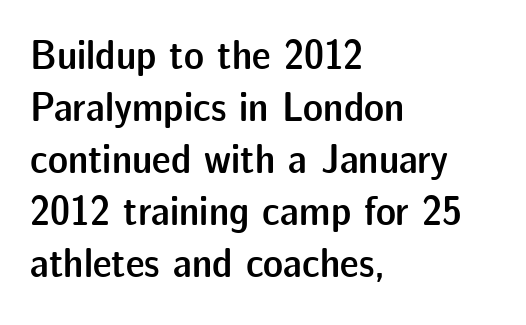
Stroke thickness is moderately raised; the sample reads as semibold. Note: no serifs on the glyphs. Left-aligned paragraph, ragged on the right. Nobody touched the tracking dial on this one. Letters rest on an invisible, unmarked baseline. A typesetter would mark this as roman, not italic.
